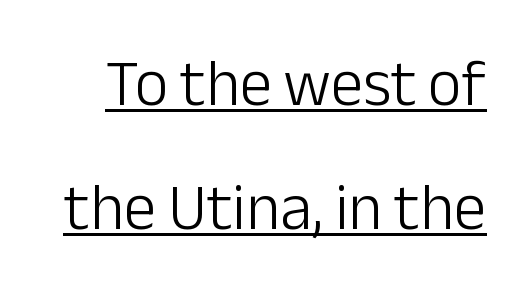
A typesetter would label this face a sans. What stands out about the letter spacing? Nothing — it is the standard amount. Character widths vary here, with narrow letters taking less room than wide ones. Loosely led — the rows are spread out. No extra ink here — the face is not bold.
